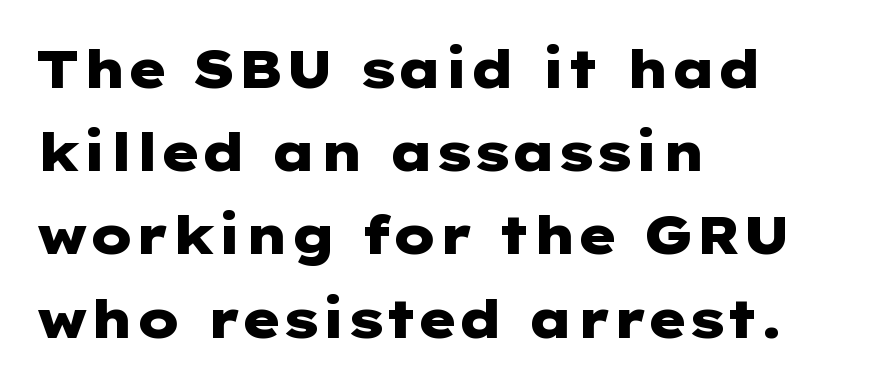
Q: Is the text bold? A: Yes.
Q: Is the text italic (slanted)? A: No, it is upright.
Q: Is the typeface a serif or a sans-serif typeface? A: Sans-serif.
Q: Is the text underlined? A: No.
Q: How is the paragraph aligned? A: Left-aligned.
Q: Is the spacing between letters normal or unusually wide? A: Normal.
Q: Is the spacing between lines tight, normal or loose? A: Normal.
Q: Width (condensed, normal, or wide)? A: Wide.
Q: Stroke contrast? A: Low.
Q: x-height? A: Medium.
